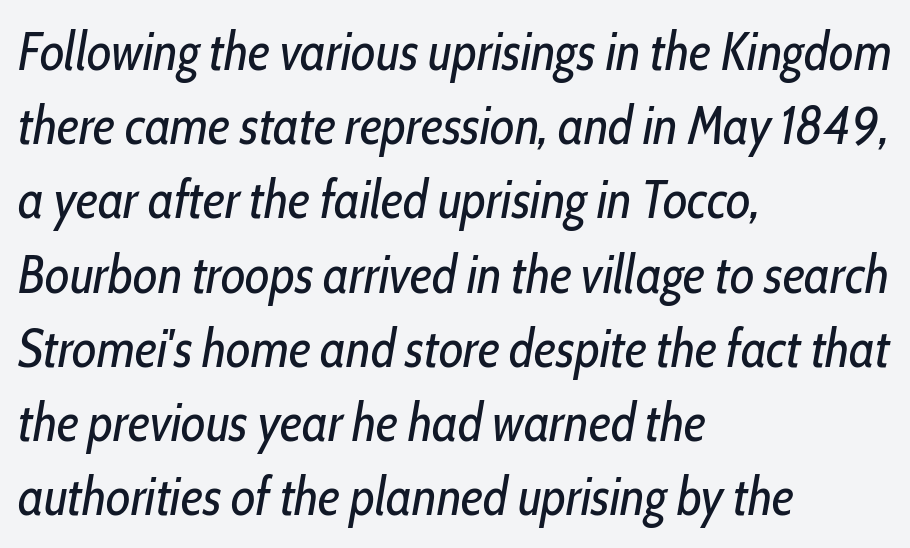
The gap between lines stays unmarked. The face used here is proportionally spaced, like ordinary book or web type. Is the letter spacing exaggerated? No — it looks like the ordinary default. Vertical spacing — default.
